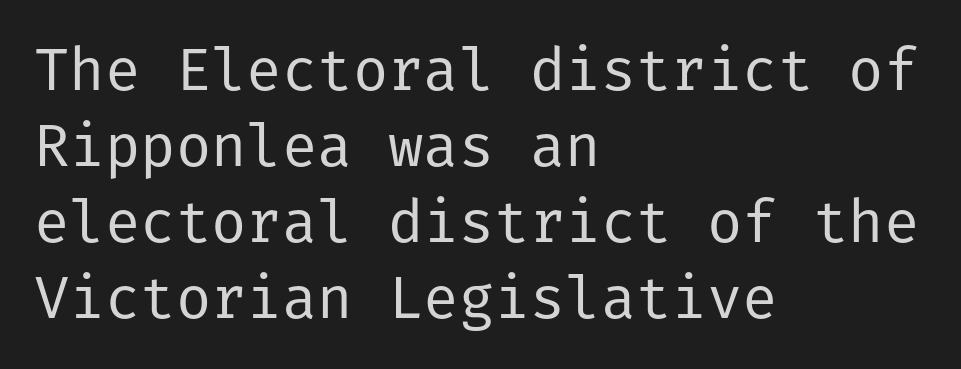
The image shows 59 px regular-weight sans-serif type, upright; set left-aligned, normal line spacing (1.29x), normal letter spacing, not underlined; low stroke contrast and a medium x-height.
